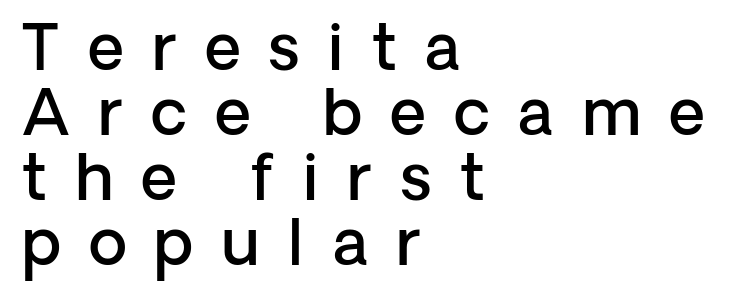
These lines are rendered in a variable-pitch font. Firm but not heavy-handed strokes: this text is semibold. The strip under each line holds only bare page. Ascenders rise straight up at ninety degrees.
